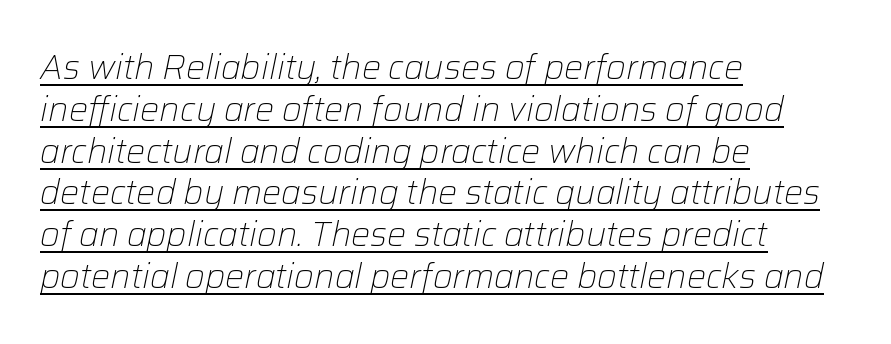
The sample's only ornament is a line tracing under the words. A quiet, ordinary-to-light weight characterises the typeface. How are the letters spaced? Ordinarily, with no added tracking. Observe the lean: these are italic letterforms. The text block is weighted toward the left margin, trailing off unevenly rightward. Is this a fixed-width face? No — the glyphs have proportional, varying widths.
